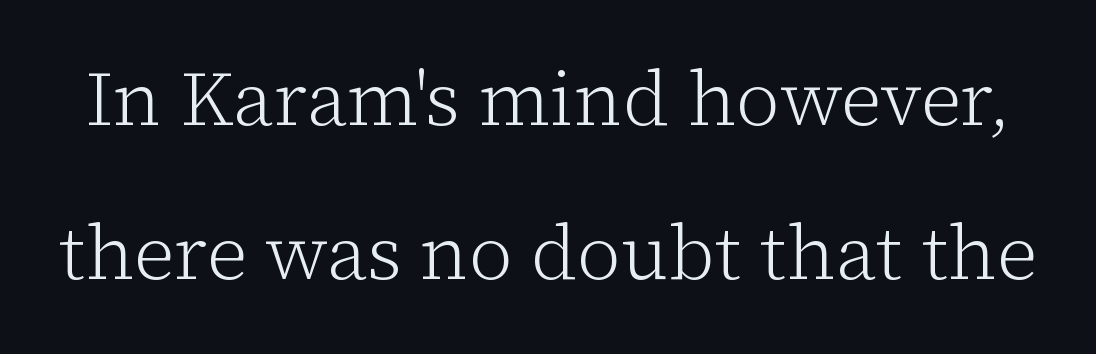
{"serif": "yes", "italic": "no", "bold": "no", "weight": "light", "width": "normal", "stroke_contrast": "low", "x_height": "medium", "monospaced": "no", "underline": "no", "line_spacing": "loose", "line_spacing_ratio": 2.0, "letter_spacing": "normal", "letter_spacing_em": 0.0, "glyph_px": 77}
